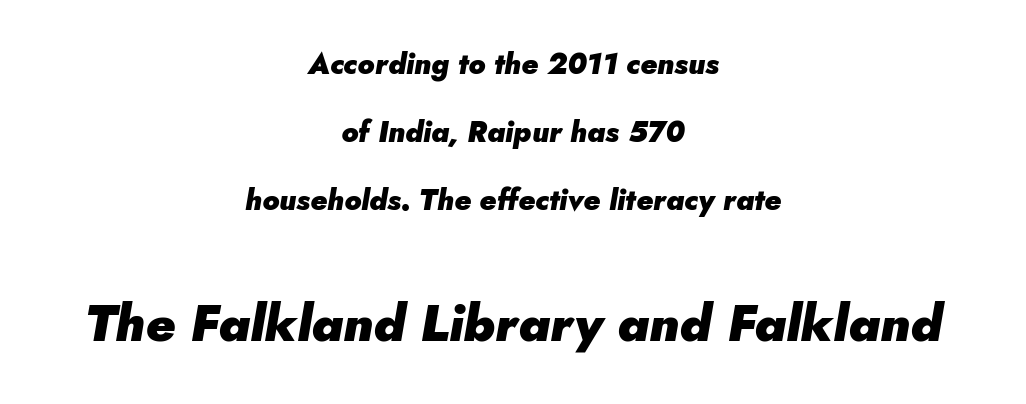
Q: Is the text bold? A: Yes.
Q: Is the text italic (slanted)? A: Yes, it leans right by about 5 degrees.
Q: Is the text underlined? A: No.
Q: How is the paragraph aligned? A: Centered.
Q: Is the spacing between letters normal or unusually wide? A: Normal.
Q: Is the spacing between lines tight, normal or loose? A: Loose.
Q: Which block of text is set in a larger size, the first (top) or the second (bottom)? A: The second (bottom) one.
Q: Width (condensed, normal, or wide)? A: Normal.
Q: Stroke contrast? A: Low.
Q: x-height? A: Small.
Q: Monospaced? A: No.
